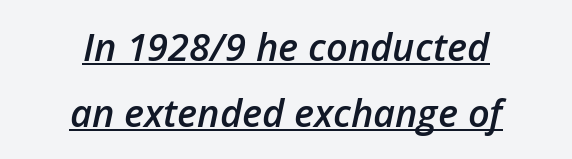
What decoration does the sample have? An underline. Notice how the passage keeps no hard edge, just a central spine. Every character sits at an angle, as italics do. Caption: semibold face, moderately heavy strokes. Glyph-to-glyph distance matches everyday printed text.
